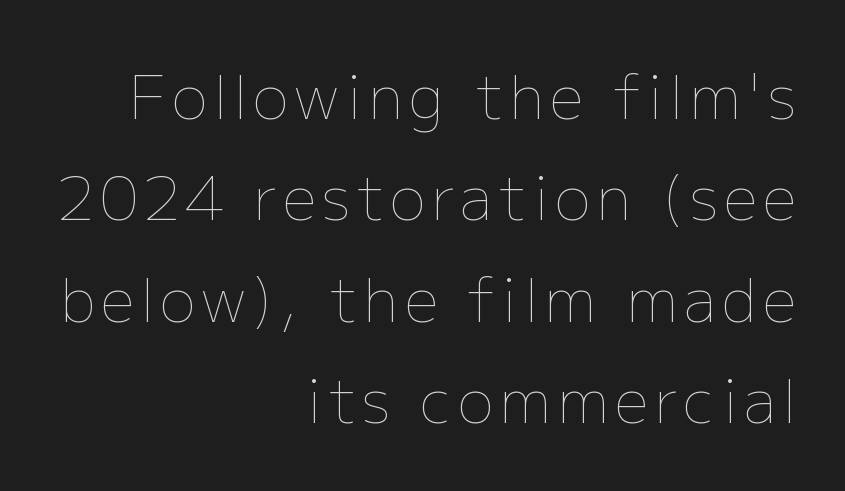
{"italic": "no", "bold": "no", "weight": "thin", "width": "normal", "stroke_contrast": "low", "x_height": "medium", "monospaced": "no", "underline": "no", "align": "right", "line_spacing": "normal", "line_spacing_ratio": 1.69, "glyph_px": 60}
